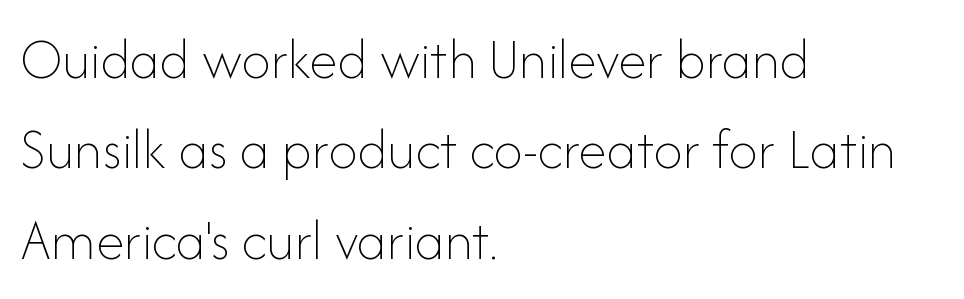
{"italic": "no", "bold": "no", "weight": "thin", "width": "normal", "stroke_contrast": "low", "x_height": "small", "monospaced": "no", "underline": "no", "align": "left", "line_spacing": "normal", "line_spacing_ratio": 1.56, "letter_spacing": "normal", "letter_spacing_em": 0.0, "glyph_px": 58}
